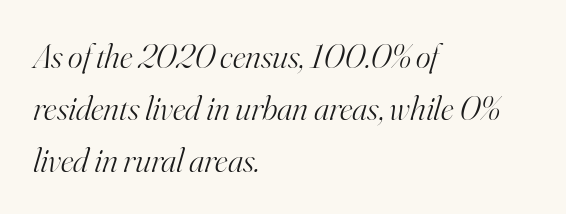
The image shows 35 px light serif type, italic (leaning right); set left-aligned, normal line spacing (1.48x), normal letter spacing, not underlined; high stroke contrast and a small x-height.
